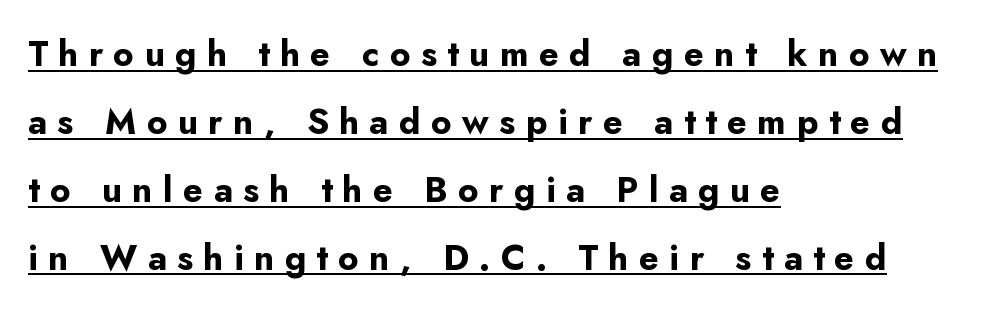
In terms of weight, the rendering is a true, heavy bold. Ordinary non-slanted type is in use. This sample trades compactness for vertical openness between lines. Layout note: lines flush left. Every word sits above its own underline.
